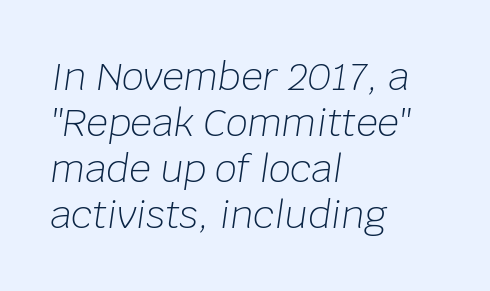
Q: Is the text bold? A: No.
Q: Is the text italic (slanted)? A: Yes, it leans right by about 8 degrees.
Q: Is the text underlined? A: No.
Q: How is the paragraph aligned? A: Left-aligned.
Q: Is the spacing between letters normal or unusually wide? A: Normal.
Q: Width (condensed, normal, or wide)? A: Normal.
Q: Stroke contrast? A: Low.
Q: x-height? A: Large.
Q: Monospaced? A: No.
